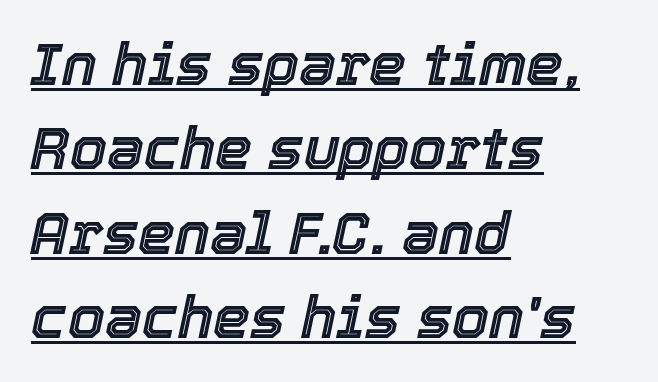
{"italic": "yes", "lean": "right", "slant_degrees": 12, "width": "normal", "x_height": "medium", "monospaced": "no", "underline": "yes", "align": "left", "line_spacing": "normal", "line_spacing_ratio": 1.43, "letter_spacing": "normal", "letter_spacing_em": 0.0, "glyph_px": 59}
